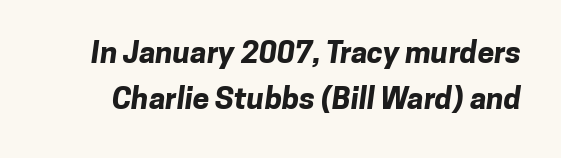
Q: Is the text bold? A: Yes.
Q: Is the typeface a serif or a sans-serif typeface? A: Sans-serif.
Q: Is the text underlined? A: No.
Q: Is the spacing between letters normal or unusually wide? A: Normal.
Q: Is the spacing between lines tight, normal or loose? A: Normal.
Q: Width (condensed, normal, or wide)? A: Normal.
Q: Stroke contrast? A: Low.
Q: x-height? A: Medium.
Q: Monospaced? A: No.
